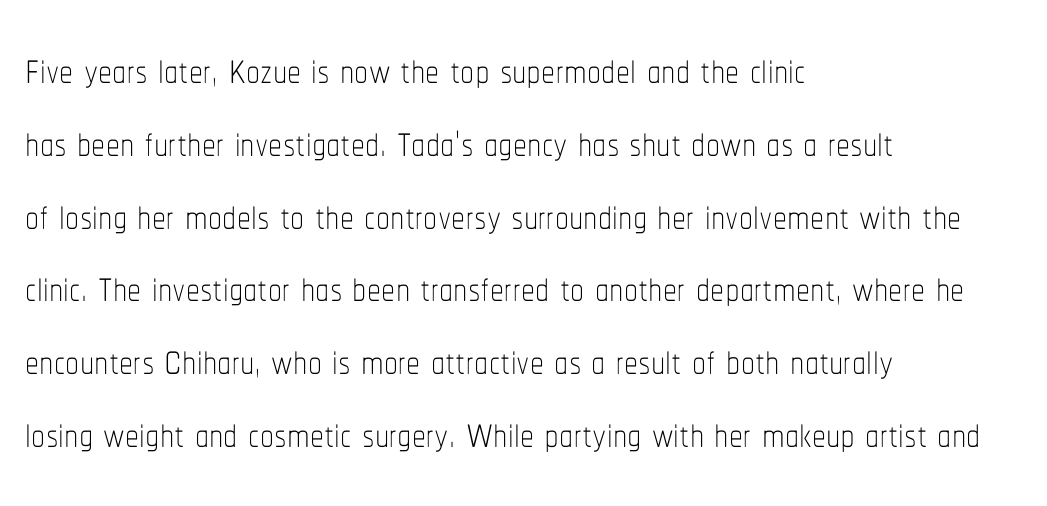
The image shows 56 px thin, condensed type, upright; set left-aligned, normal line spacing (1.3x), normal letter spacing, not underlined; low stroke contrast and a medium x-height.
